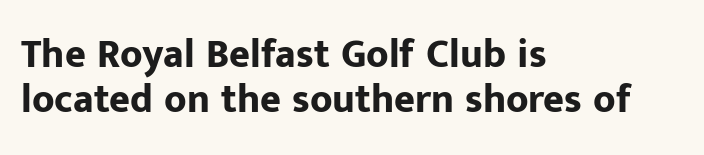
A clean baseline with only descenders dipping below it. Letter spacing: default. Line starts are locked; line ends wander. Is this a fixed-width face? No — the glyphs have proportional, varying widths. Notice how descenders almost collide with the ascenders below — that's tight leading.
